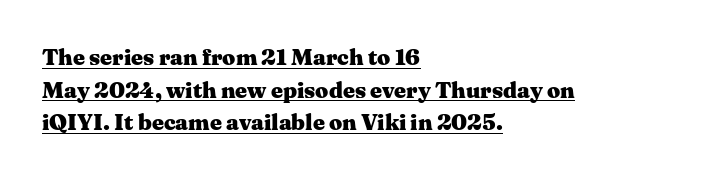
{"italic": "no", "bold": "yes", "underline": "yes", "align": "left", "line_spacing": "normal", "line_spacing_ratio": 1.42, "letter_spacing": "normal", "letter_spacing_em": 0.0, "glyph_px": 23}
